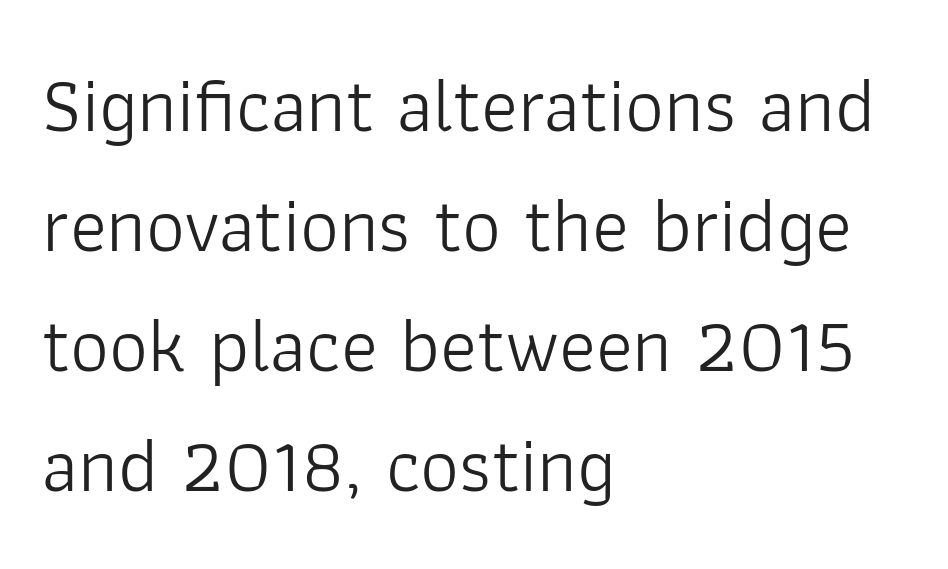
Q: Is the text bold? A: No.
Q: Is the text italic (slanted)? A: No, it is upright.
Q: Is the typeface a serif or a sans-serif typeface? A: Sans-serif.
Q: Is the text underlined? A: No.
Q: How is the paragraph aligned? A: Left-aligned.
Q: Is the spacing between letters normal or unusually wide? A: Normal.
Q: Is the spacing between lines tight, normal or loose? A: Normal.
Q: Width (condensed, normal, or wide)? A: Normal.
Q: Stroke contrast? A: Low.
Q: x-height? A: Medium.
Q: Monospaced? A: No.
